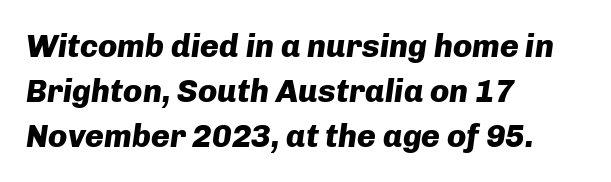
The image shows 32 px heavy type, italic (leaning right); set left-aligned, normal line spacing (1.41x), normal letter spacing, not underlined; low stroke contrast and a medium x-height.
